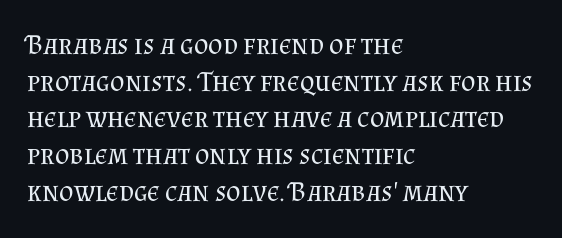
The image shows 28 px regular-weight serif type, upright; set left-aligned, normal line spacing (1.31x), normal letter spacing, not underlined; medium stroke contrast and a small x-height.
